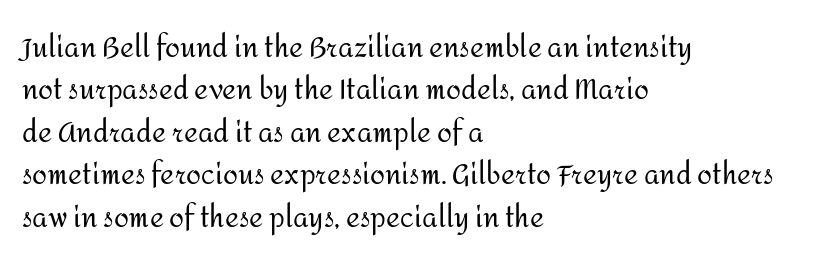
{"italic": "no", "bold": "no", "underline": "no", "align": "left", "line_spacing": "normal", "line_spacing_ratio": 1.57, "letter_spacing": "normal", "letter_spacing_em": 0.0, "glyph_px": 27}
